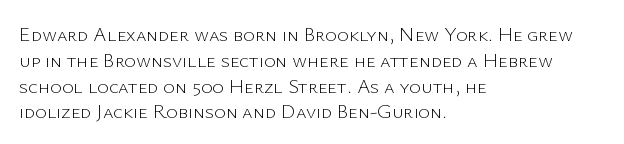
The image shows 20 px text type, upright; set left-aligned, normal line spacing (1.29x), normal letter spacing, not underlined.
